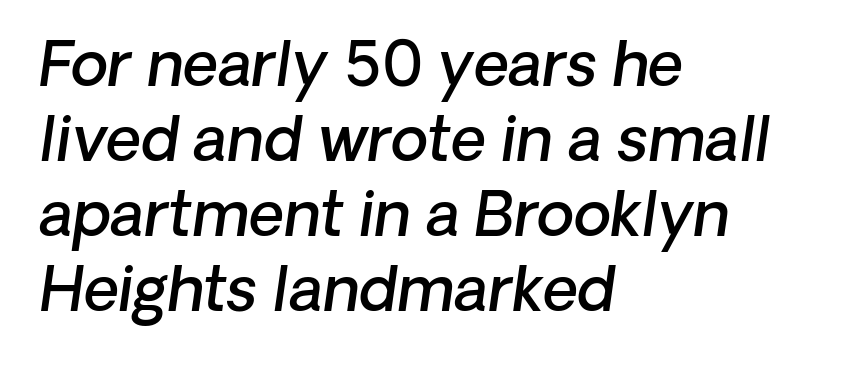
Any mark beneath the type? The region is blank. Slanted lettering throughout. How are the letters spaced? Ordinarily, with no added tracking. Set as a demibold, roughly 600 on the weight scale. These lines are rendered in a variable-pitch font.
